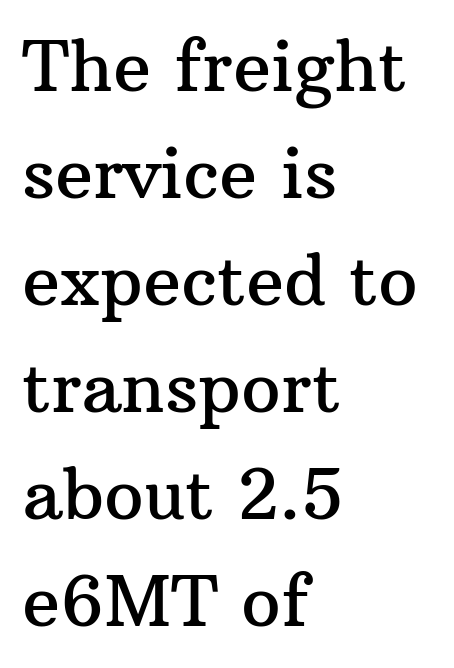
The image shows 70 px serif type, upright; set left-aligned, normal line spacing (1.53x), normal letter spacing, not underlined; medium stroke contrast and a medium x-height.
